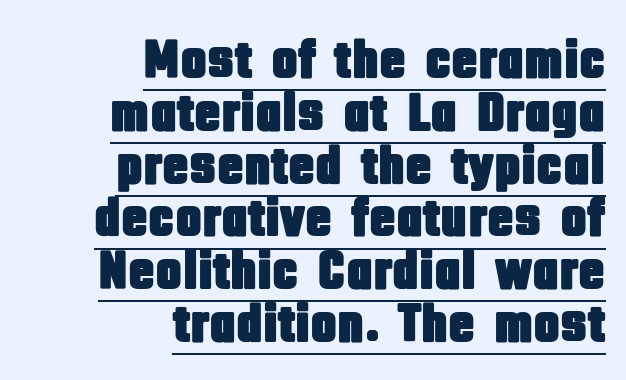
Q: Is the text italic (slanted)? A: No, it is upright.
Q: Is the typeface a serif or a sans-serif typeface? A: Sans-serif.
Q: Is the text underlined? A: Yes.
Q: How is the paragraph aligned? A: Right-aligned.
Q: Is the spacing between letters normal or unusually wide? A: Normal.
Q: Is the spacing between lines tight, normal or loose? A: Tight.
Q: Width (condensed, normal, or wide)? A: Condensed.
Q: Stroke contrast? A: Low.
Q: x-height? A: Large.
Q: Monospaced? A: No.
